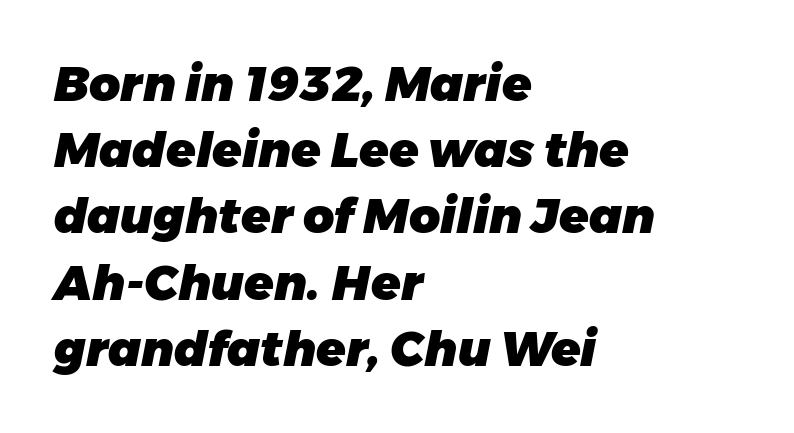
A typesetter would call this proportional, since set widths differ per character. The passage shown has conventional tracking throughout. Horizontal bands of white between lines are of average thickness. In CSS terms this would be text-align: left. The characters look thick and weighty, a clear bold. Plain, unruled lines of type.
